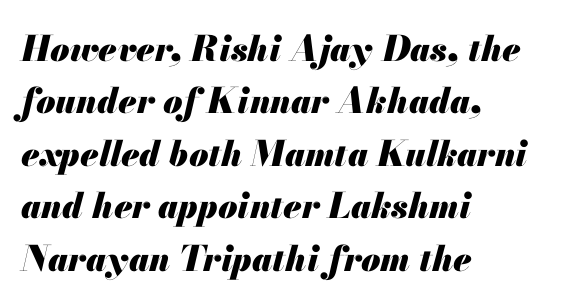
Q: Is the text bold? A: Yes.
Q: Is the text italic (slanted)? A: Yes, it leans right by about 13 degrees.
Q: Is the text underlined? A: No.
Q: How is the paragraph aligned? A: Left-aligned.
Q: Is the spacing between letters normal or unusually wide? A: Normal.
Q: Is the spacing between lines tight, normal or loose? A: Normal.
Q: Width (condensed, normal, or wide)? A: Normal.
Q: Stroke contrast? A: Medium.
Q: x-height? A: Small.
Q: Monospaced? A: No.
